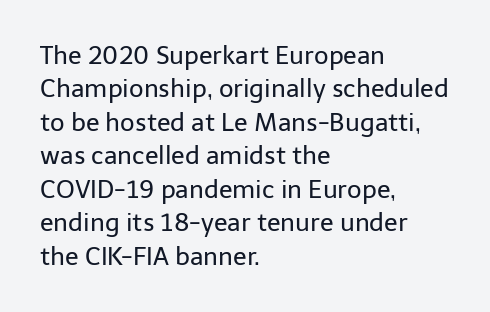
Q: Is the text bold? A: No.
Q: Is the text italic (slanted)? A: No, it is upright.
Q: Is the text underlined? A: No.
Q: How is the paragraph aligned? A: Left-aligned.
Q: Is the spacing between letters normal or unusually wide? A: Normal.
Q: Is the spacing between lines tight, normal or loose? A: Normal.
